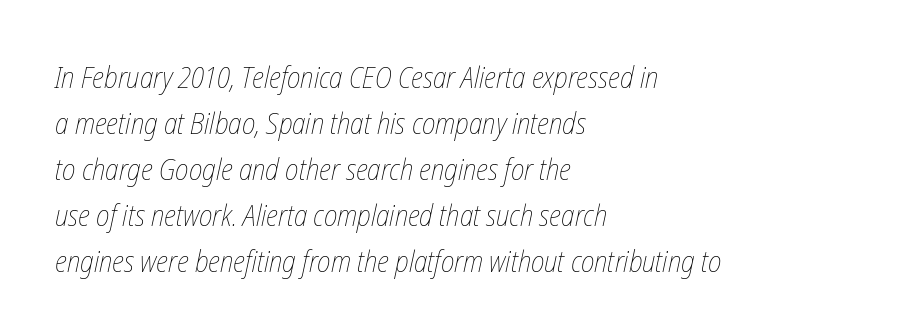
The image shows 30 px thin, condensed type; set left-aligned, normal line spacing (1.53x), normal letter spacing, not underlined; low stroke contrast and a medium x-height.
